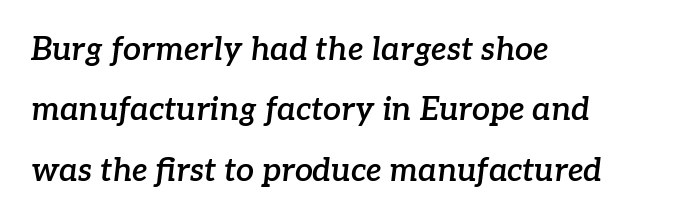
The glyphs are unaccompanied by any horizontal stroke below them. A serif font was chosen for this passage. The horizontal fit of the characters is conventional and even. Stems and bowls a touch heavier than normal — semibold.
